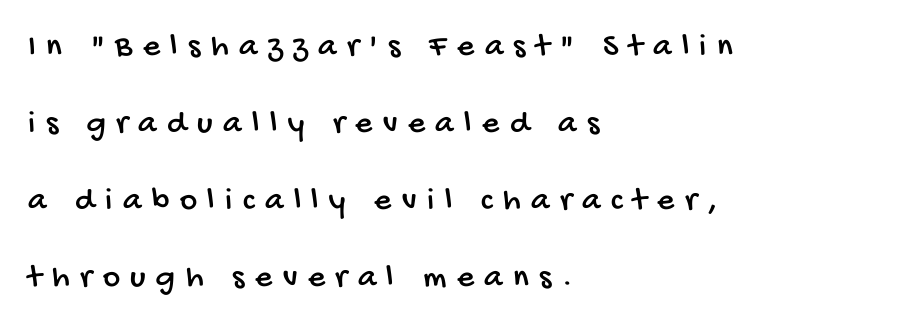
The image shows 33 px condensed sans-serif type; set left-aligned, loose line spacing (2.33x), unusually wide letter spacing (+0.32 em), not underlined; low stroke contrast and a large x-height.
